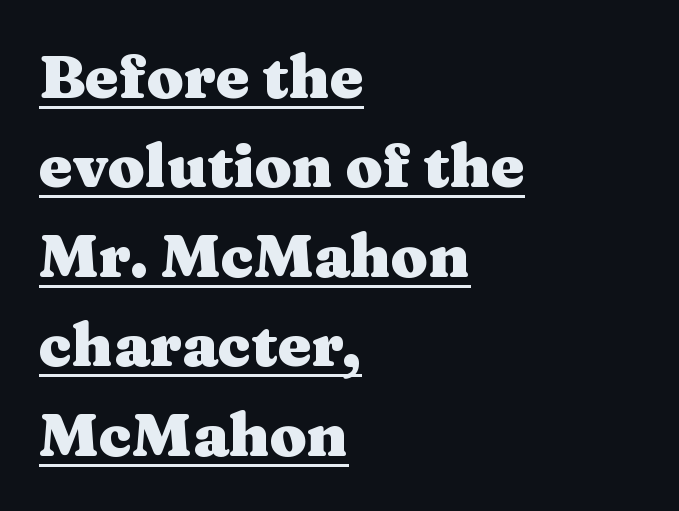
{"serif": "yes", "italic": "no", "bold": "yes", "weight": "heavy", "width": "wide", "stroke_contrast": "medium", "x_height": "medium", "monospaced": "no", "underline": "yes", "align": "left", "line_spacing": "normal", "line_spacing_ratio": 1.49, "letter_spacing": "normal", "letter_spacing_em": 0.0, "glyph_px": 60}
